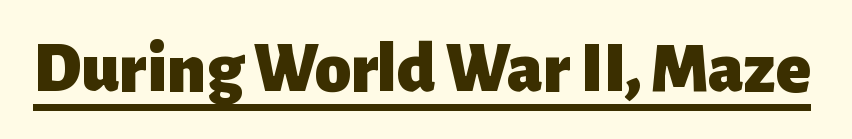
{"serif": "no", "italic": "no", "bold": "yes", "weight": "heavy", "width": "normal", "stroke_contrast": "low", "x_height": "medium", "monospaced": "no", "underline": "yes", "letter_spacing": "normal", "letter_spacing_em": 0.0, "glyph_px": 72}
